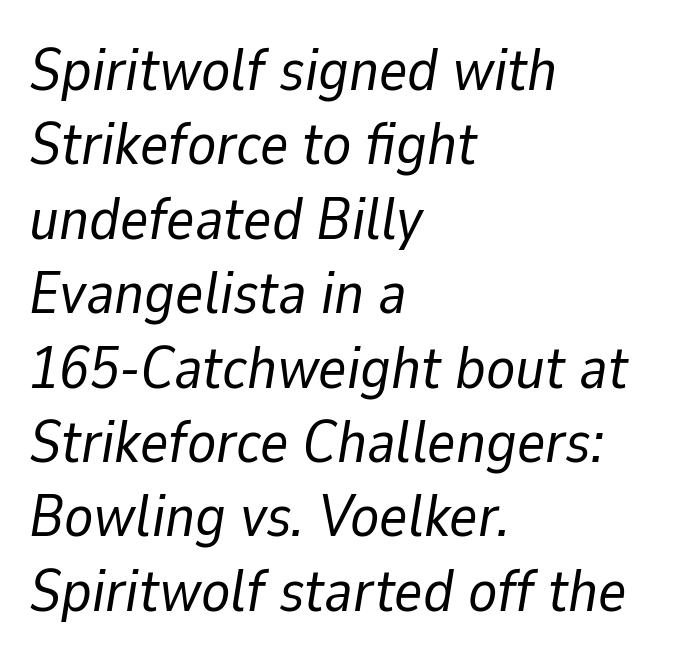
Stroke mass is kept to a normal reading level or below. The font's italic variant was chosen for this text. This rendering features lettering with no underline. Where is the straight margin? On the left. Think of a printed novel: that variable character pitch is what you see here. Observe the ordinary spacing: letters are neighbours, not strangers.
